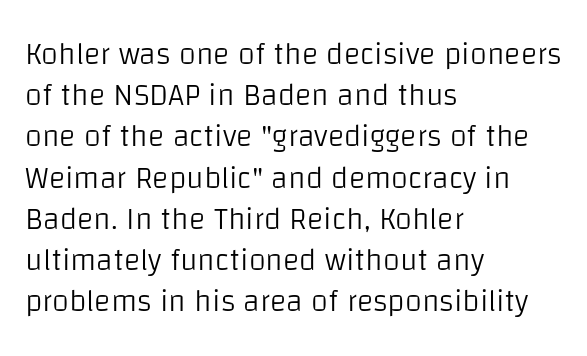
{"serif": "no", "italic": "no", "bold": "no", "weight": "light", "width": "normal", "stroke_contrast": "low", "x_height": "large", "monospaced": "no", "underline": "no", "align": "left", "line_spacing": "normal", "line_spacing_ratio": 1.33, "letter_spacing": "normal", "letter_spacing_em": 0.0, "glyph_px": 31}
